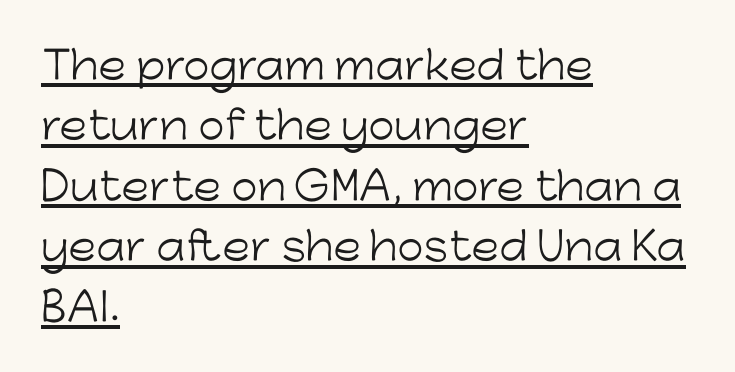
The image shows 38 px light sans-serif type, upright; set left-aligned, normal line spacing (1.59x), normal letter spacing, underlined; low stroke contrast and a medium x-height.
